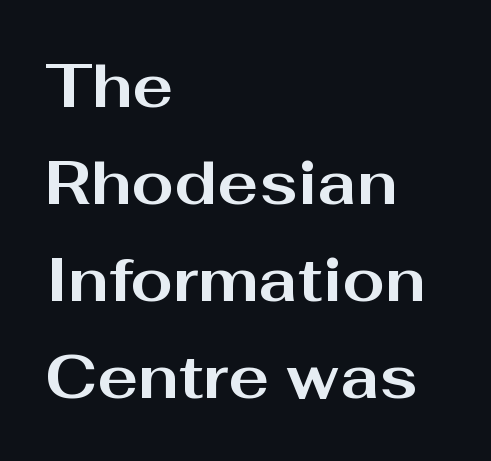
{"serif": "no", "italic": "no", "bold": "yes", "weight": "bold", "width": "wide", "stroke_contrast": "medium", "x_height": "medium", "monospaced": "no", "underline": "no", "align": "left", "line_spacing": "normal", "line_spacing_ratio": 1.59, "letter_spacing": "normal", "letter_spacing_em": 0.0, "glyph_px": 61}
